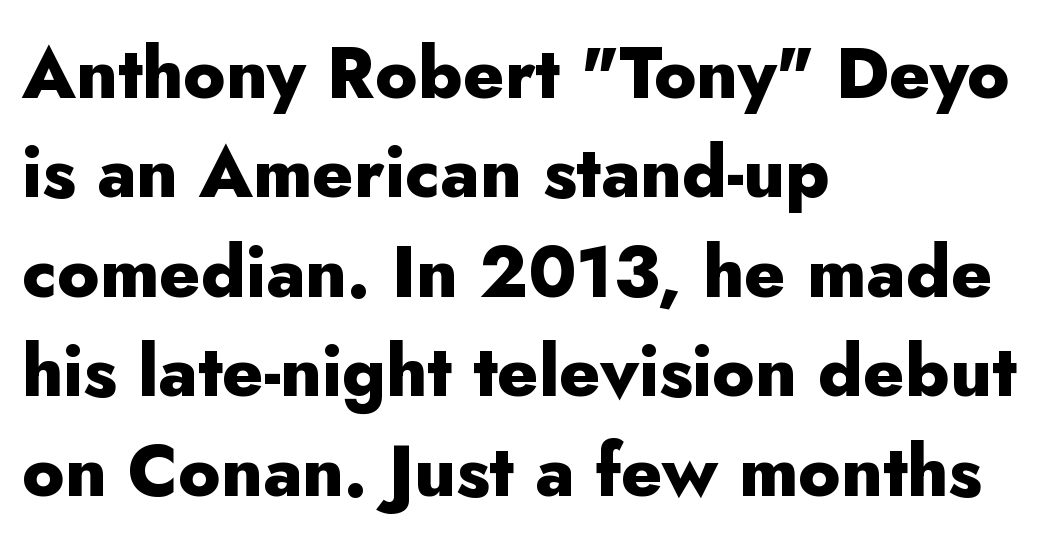
Q: Is the text bold? A: Yes.
Q: Is the text italic (slanted)? A: No, it is upright.
Q: Is the typeface a serif or a sans-serif typeface? A: Sans-serif.
Q: Is the text underlined? A: No.
Q: How is the paragraph aligned? A: Left-aligned.
Q: Is the spacing between letters normal or unusually wide? A: Normal.
Q: Is the spacing between lines tight, normal or loose? A: Normal.
Q: Width (condensed, normal, or wide)? A: Normal.
Q: Stroke contrast? A: Low.
Q: x-height? A: Small.
Q: Monospaced? A: No.
